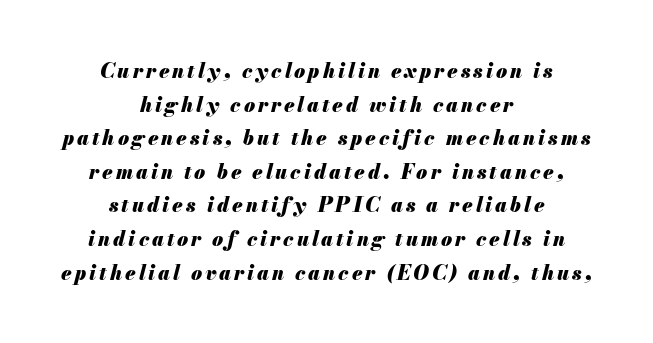
The image shows 20 px bold type, italic (leaning right); set centered, normal line spacing (1.68x), not underlined.
